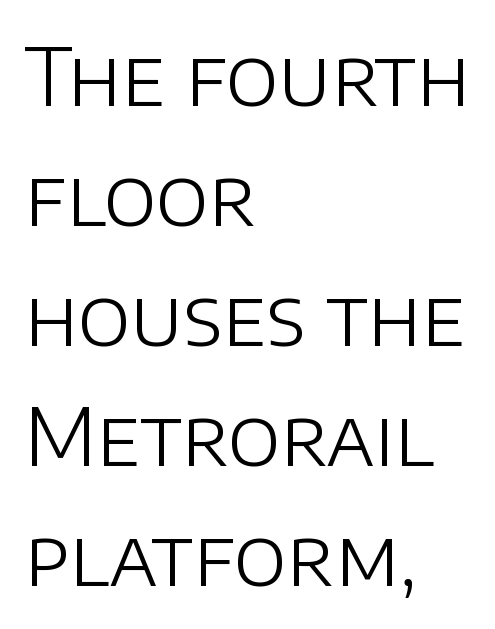
How are the letters spaced? Ordinarily, with no added tracking. Does the copy run flush right? No — it runs flush left. The cut favours lightness, reaching ordinary text weight at its darkest. The block of text has a typical density, with ordinary space between rows.
